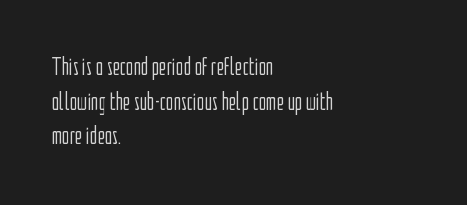
Q: Is the text bold? A: No.
Q: Is the text italic (slanted)? A: No, it is upright.
Q: Is the text underlined? A: No.
Q: How is the paragraph aligned? A: Left-aligned.
Q: Is the spacing between letters normal or unusually wide? A: Normal.
Q: Is the spacing between lines tight, normal or loose? A: Normal.
